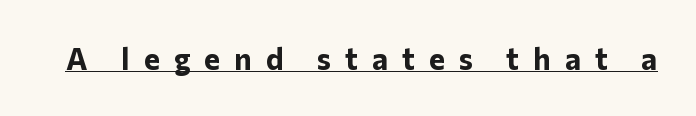
The image shows 30 px bold sans-serif type, upright; set unusually wide letter spacing (+0.47 em), underlined; low stroke contrast and a medium x-height.
